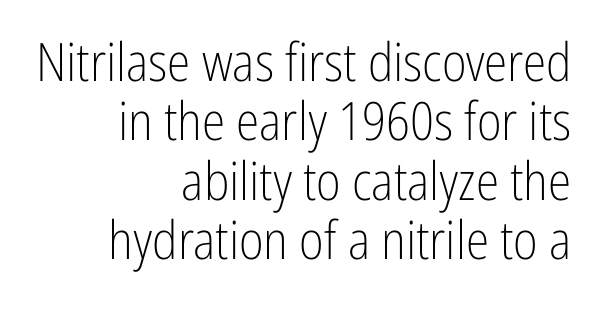
The image shows 53 px light, condensed sans-serif type, upright; set right-aligned, tight line spacing (1.12x), normal letter spacing, not underlined; low stroke contrast and a medium x-height.
